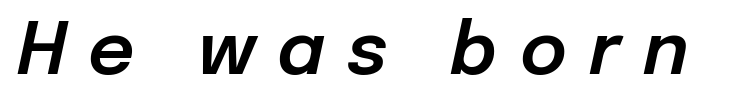
Q: Is the text italic (slanted)? A: Yes, it leans right by about 12 degrees.
Q: Is the text underlined? A: No.
Q: Is the spacing between letters normal or unusually wide? A: Unusually wide.
Q: Width (condensed, normal, or wide)? A: Normal.
Q: Stroke contrast? A: Low.
Q: x-height? A: Medium.
Q: Monospaced? A: No.
